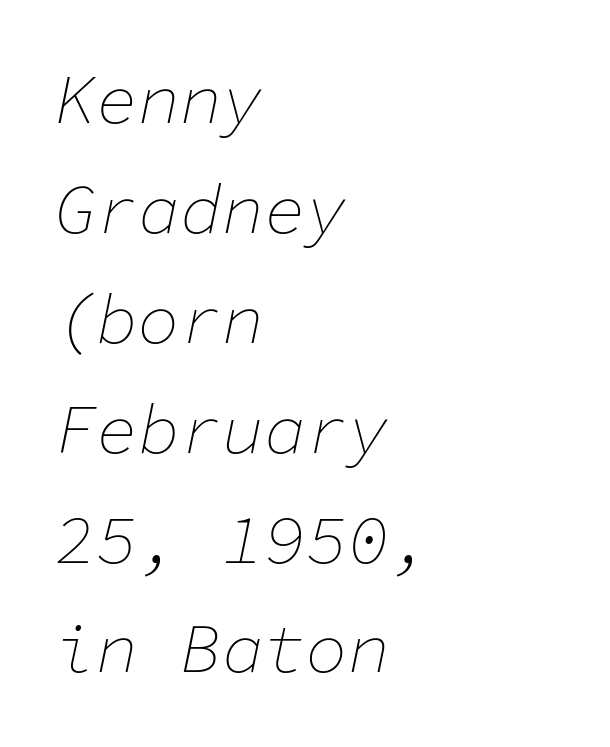
{"italic": "yes", "lean": "right", "slant_degrees": 11, "bold": "no", "weight": "thin", "width": "normal", "stroke_contrast": "low", "x_height": "medium", "monospaced": "yes", "underline": "no", "align": "left", "line_spacing": "normal", "line_spacing_ratio": 1.57, "letter_spacing": "normal", "letter_spacing_em": 0.0, "glyph_px": 70}
